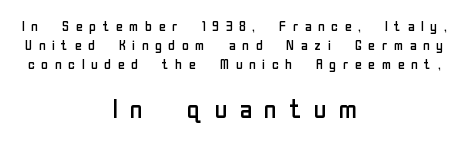
Ink coverage per letter is moderate at most. Horizontal alignment here is central, giving a formal, balanced look. Top chunk: small. Bottom chunk: large. Compared with typical paragraphs, the rows here are spaced about the same. The zone under the glyphs is completely vacant.
